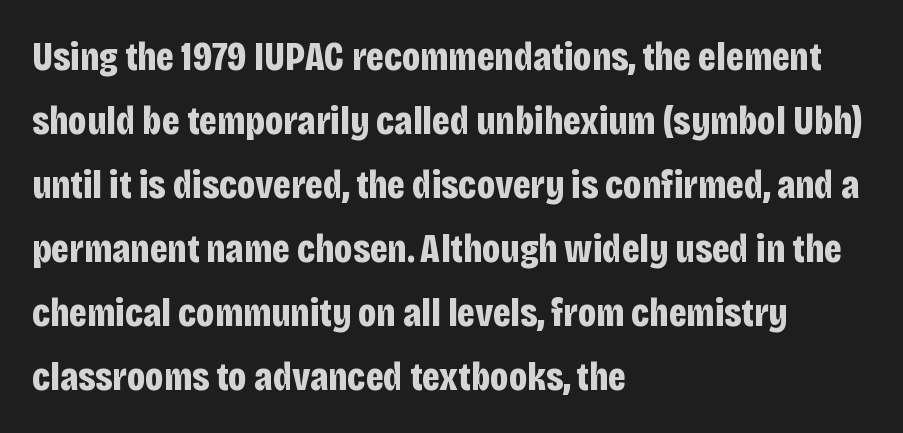
The image shows 40 px bold, condensed sans-serif type, upright; set left-aligned, normal line spacing (1.6x), normal letter spacing, not underlined; low stroke contrast and a large x-height.
